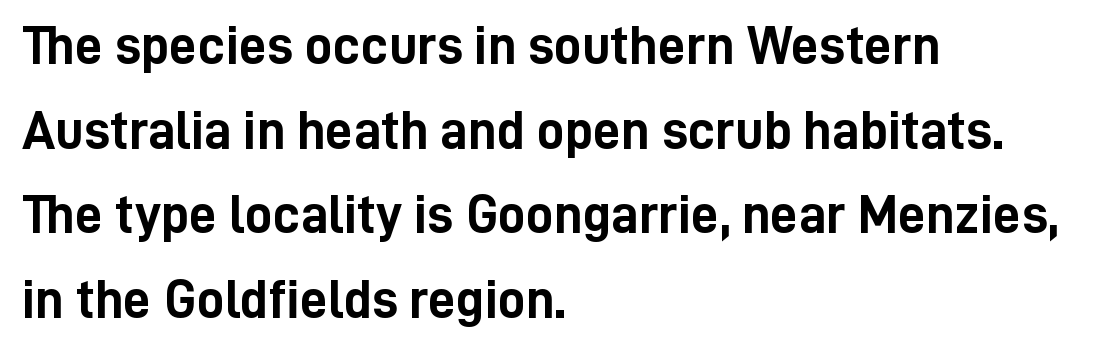
Nobody drew a line under any word here. A typesetter would call this proportional, since set widths differ per character. A normal amount of white space separates one row of letters from the next. The text was rendered using a sans face with plain stroke endings. Characters remain perfectly vertical along every line. Heft: maximum for text — a bold.
